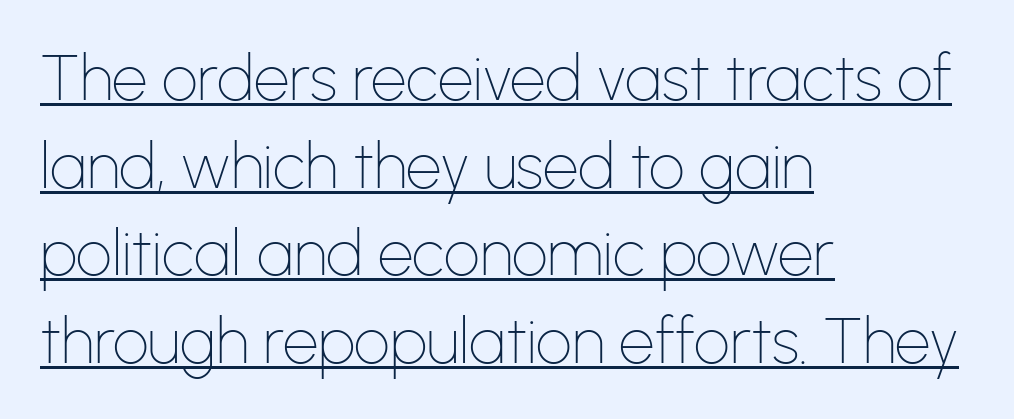
The rendering uses the underline text-decoration. Reading down the column, the eye jumps a familiar distance to each next line. No extra ink here — the face is not bold. The specimen reads as upright at a glance.
